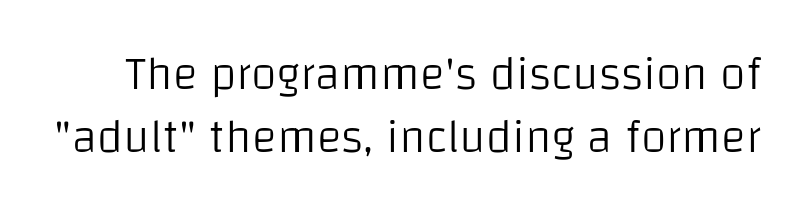
{"serif": "no", "italic": "no", "bold": "no", "weight": "light", "width": "normal", "stroke_contrast": "low", "x_height": "large", "monospaced": "no", "underline": "no", "line_spacing": "normal", "line_spacing_ratio": 1.35, "letter_spacing": "normal", "letter_spacing_em": 0.0, "glyph_px": 47}
